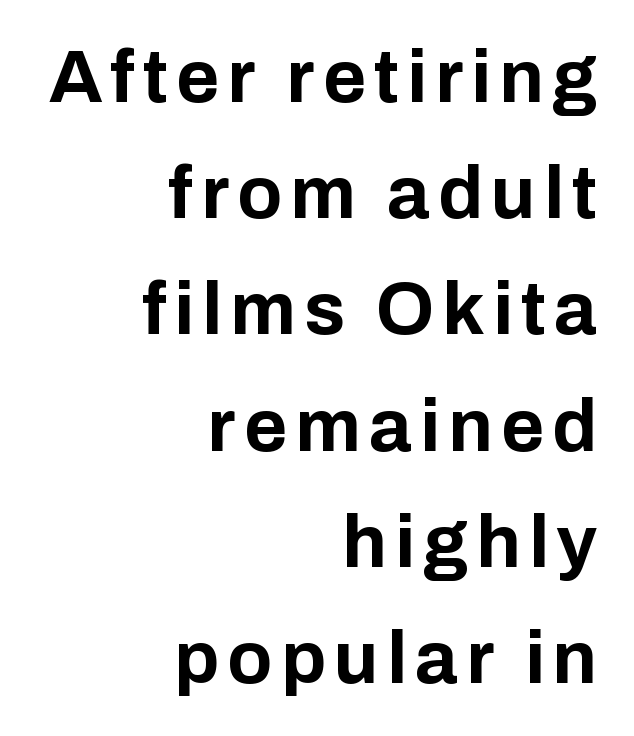
The image shows 74 px bold sans-serif type, upright; set right-aligned, normal line spacing (1.57x), not underlined; low stroke contrast and a medium x-height.
